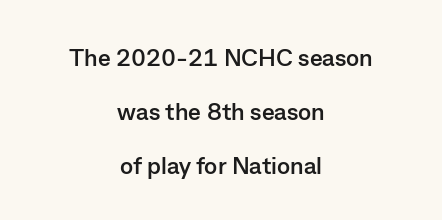
The image shows 24 px bold type, upright; set centered, loose line spacing (2.25x), normal letter spacing, not underlined.
